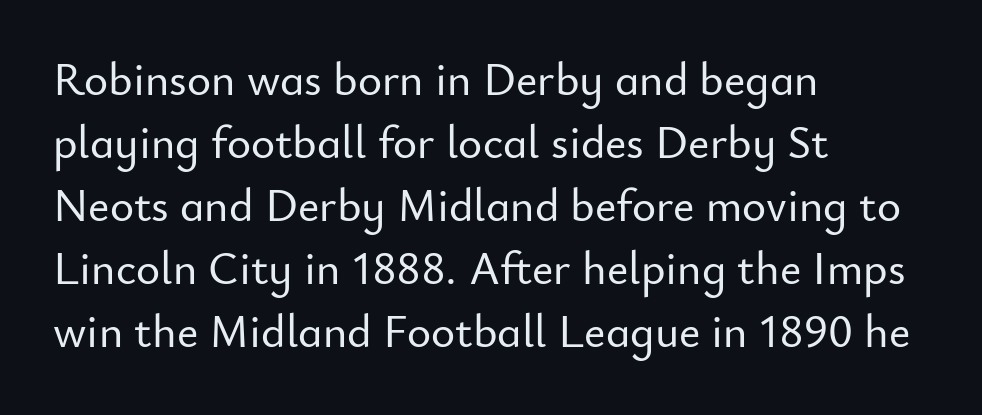
Q: Is the text italic (slanted)? A: No, it is upright.
Q: Is the typeface a serif or a sans-serif typeface? A: Sans-serif.
Q: Is the text underlined? A: No.
Q: How is the paragraph aligned? A: Left-aligned.
Q: Is the spacing between letters normal or unusually wide? A: Normal.
Q: Is the spacing between lines tight, normal or loose? A: Normal.
Q: Width (condensed, normal, or wide)? A: Normal.
Q: Stroke contrast? A: Low.
Q: x-height? A: Small.
Q: Monospaced? A: No.
